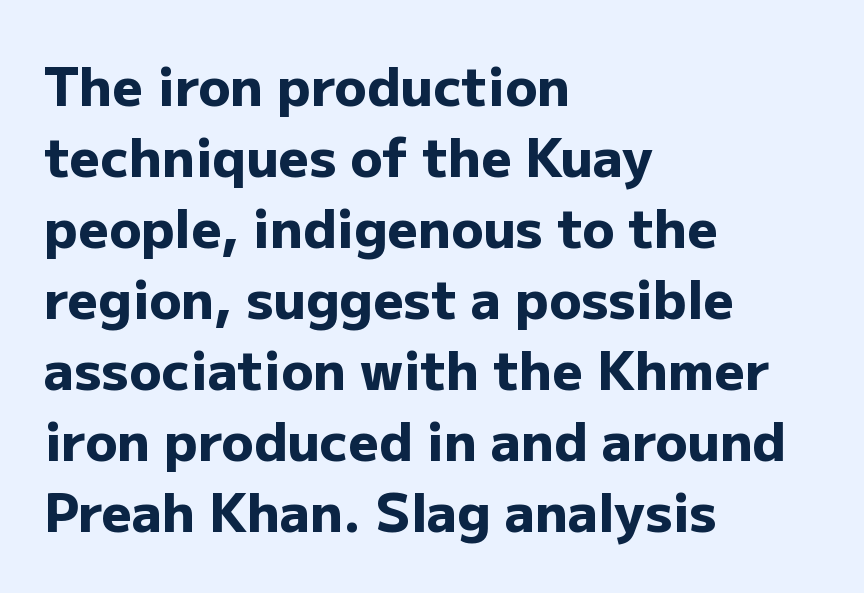
The image shows 53 px heavy sans-serif type, upright; set left-aligned, normal line spacing (1.34x), normal letter spacing, not underlined; low stroke contrast and a medium x-height.
